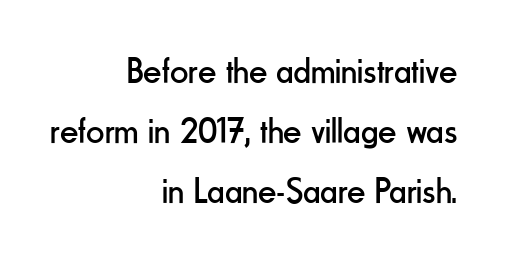
The image shows 36 px regular-weight, condensed sans-serif type, upright; set right-aligned, normal line spacing (1.67x), normal letter spacing, not underlined; low stroke contrast and a small x-height.
